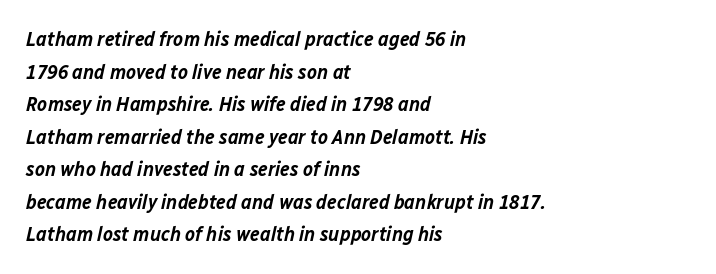
Q: Is the text bold? A: Semi-bold.
Q: Is the text italic (slanted)? A: Yes, it leans right by about 12 degrees.
Q: Is the text underlined? A: No.
Q: How is the paragraph aligned? A: Left-aligned.
Q: Is the spacing between letters normal or unusually wide? A: Normal.
Q: Is the spacing between lines tight, normal or loose? A: Normal.
